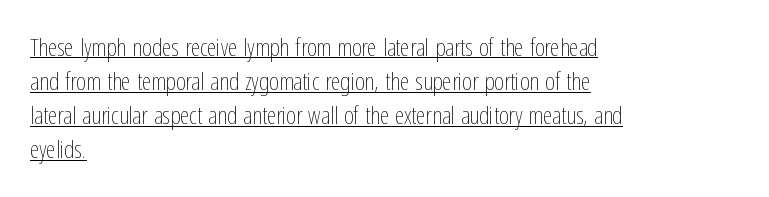
Italic: no, the glyphs are upright roman. The gaps between neighbouring characters are ordinary and unremarkable. Weight: in the light-to-regular range. Leading matches the norm, producing a regular column. Caption: multi-line text, flush left, ragged right. Glance below the letters and you will spot a drawn line.
